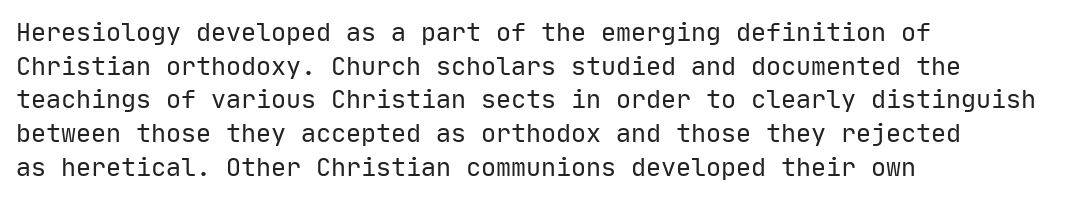
Q: Is the text bold? A: No.
Q: Is the text italic (slanted)? A: No, it is upright.
Q: Is the text underlined? A: No.
Q: How is the paragraph aligned? A: Left-aligned.
Q: Is the spacing between letters normal or unusually wide? A: Normal.
Q: Is the spacing between lines tight, normal or loose? A: Normal.
